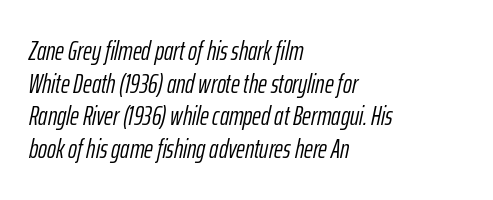
{"italic": "yes", "lean": "right", "slant_degrees": 12, "bold": "no", "underline": "no", "align": "left", "line_spacing_ratio": 1.21, "letter_spacing": "normal", "letter_spacing_em": 0.0, "glyph_px": 27}
